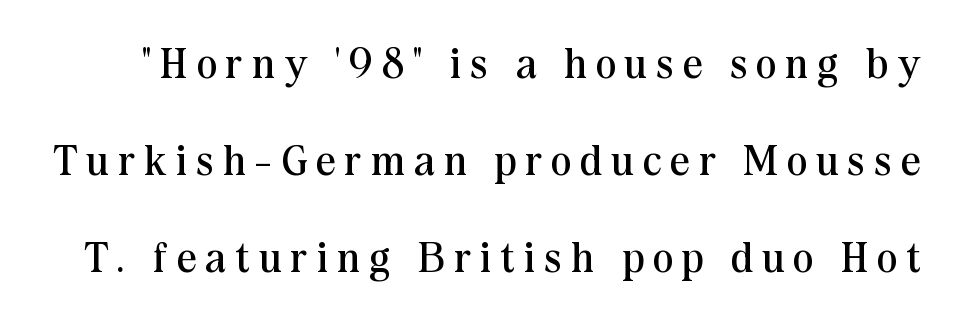
Nobody drew a line under any word here. Nothing heavy about these letters — not bold at all. It's the straight-up-and-down kind of type. Loosely led — the rows are spread out. Each letter keeps its own natural width here, so spacing adapts to shape.
